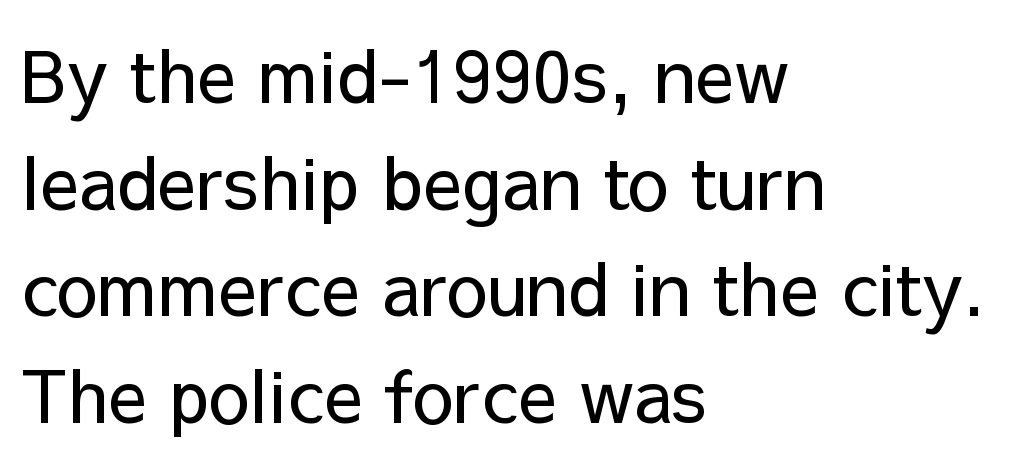
Q: Is the text bold? A: No.
Q: Is the text italic (slanted)? A: No, it is upright.
Q: Is the typeface a serif or a sans-serif typeface? A: Sans-serif.
Q: Is the text underlined? A: No.
Q: How is the paragraph aligned? A: Left-aligned.
Q: Is the spacing between letters normal or unusually wide? A: Normal.
Q: Is the spacing between lines tight, normal or loose? A: Normal.
Q: Width (condensed, normal, or wide)? A: Normal.
Q: Stroke contrast? A: Low.
Q: x-height? A: Medium.
Q: Monospaced? A: No.
